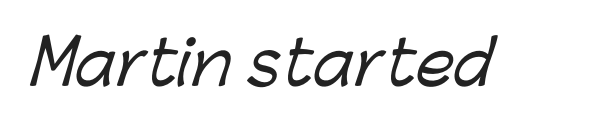
Q: Is the typeface a serif or a sans-serif typeface? A: Sans-serif.
Q: Is the text underlined? A: No.
Q: Is the spacing between letters normal or unusually wide? A: Normal.
Q: Width (condensed, normal, or wide)? A: Normal.
Q: Stroke contrast? A: Low.
Q: x-height? A: Medium.
Q: Monospaced? A: No.
